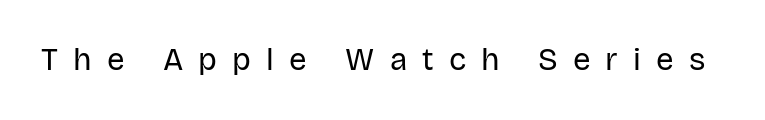
The cut favours lightness, reaching ordinary text weight at its darkest. This sample uses expanded letter spacing, leaving extra air between glyphs. Here the designer chose a conventional face with non-uniform glyph widths. The lettering stays uniformly vertical, giving the passage a roman look. Has an underline been added? It has not.
